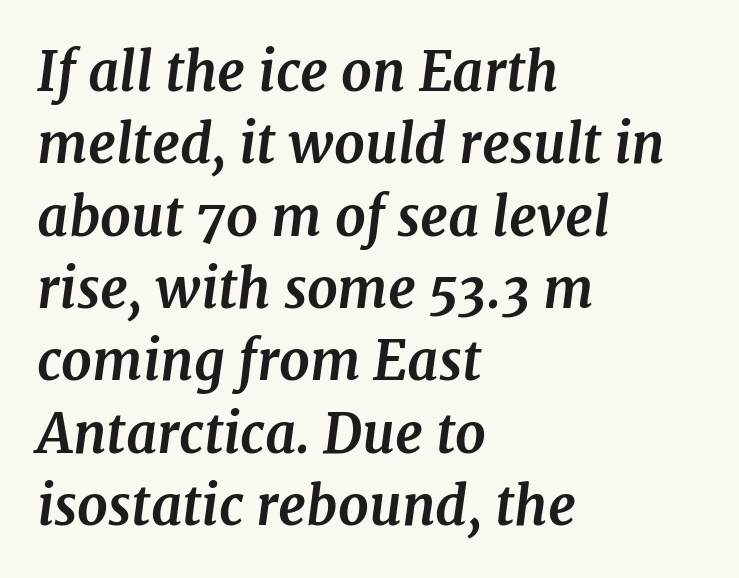
Q: Is the text bold? A: Yes.
Q: Is the text italic (slanted)? A: Yes, it leans right by about 7 degrees.
Q: Is the typeface a serif or a sans-serif typeface? A: Serif.
Q: Is the text underlined? A: No.
Q: How is the paragraph aligned? A: Left-aligned.
Q: Is the spacing between letters normal or unusually wide? A: Normal.
Q: Is the spacing between lines tight, normal or loose? A: Normal.
Q: Width (condensed, normal, or wide)? A: Normal.
Q: Stroke contrast? A: Medium.
Q: x-height? A: Medium.
Q: Monospaced? A: No.
